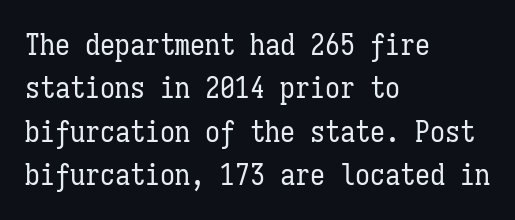
Whoever set this chose a conventional vertical rhythm. Notice how the passage keeps a crisp vertical edge on the left only. Words float on clear page, feet unadorned. Observe the ordinary spacing: letters are neighbours, not strangers. Vertical strokes here are truly vertical.
